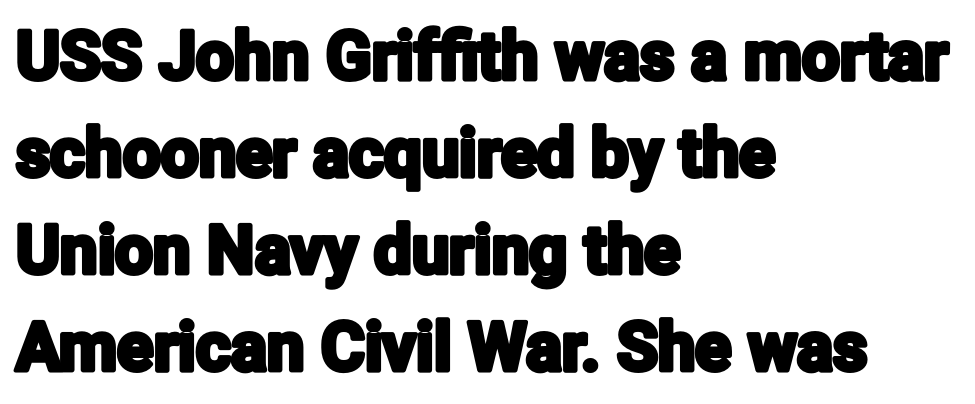
Just letters on the line, the space beneath them empty. Is the block centered? No — it sits flush against the left margin. The letterforms sit shoulder to shoulder at normal distance. No feet cap the strokes, marking this as sans-serif type. This sample uses an upright cut, with every glyph sitting square on the baseline.
